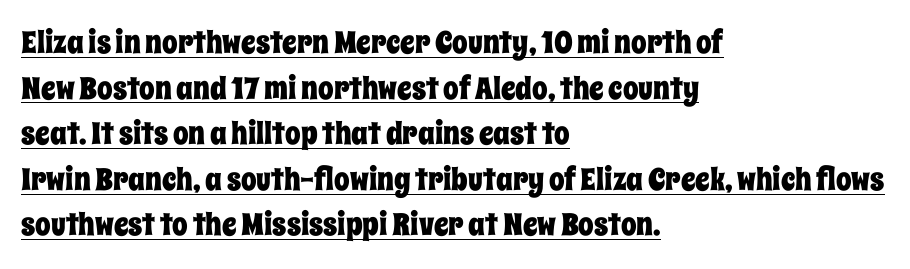
The image shows 31 px condensed type, upright; set left-aligned, normal line spacing (1.47x), normal letter spacing, underlined; low stroke contrast and a large x-height.
